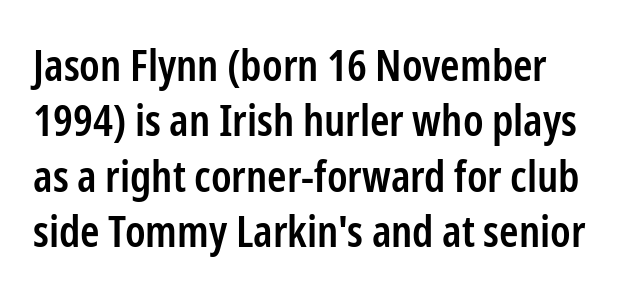
The image shows 44 px semibold, condensed sans-serif type, upright; set left-aligned, normal line spacing (1.26x), normal letter spacing, not underlined; low stroke contrast and a medium x-height.
